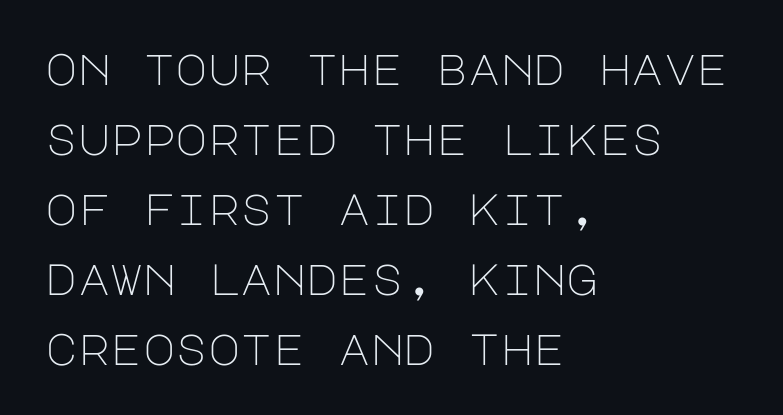
Q: Is the text bold? A: No.
Q: Is the text italic (slanted)? A: No, it is upright.
Q: Is the typeface a serif or a sans-serif typeface? A: Sans-serif.
Q: Is the text underlined? A: No.
Q: How is the paragraph aligned? A: Left-aligned.
Q: Is the spacing between letters normal or unusually wide? A: Normal.
Q: Is the spacing between lines tight, normal or loose? A: Normal.
Q: Width (condensed, normal, or wide)? A: Normal.
Q: Stroke contrast? A: Low.
Q: x-height? A: Large.
